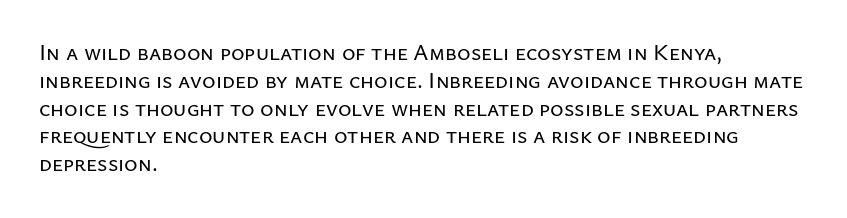
Q: Is the text italic (slanted)? A: No, it is upright.
Q: Is the text underlined? A: No.
Q: How is the paragraph aligned? A: Left-aligned.
Q: Is the spacing between letters normal or unusually wide? A: Normal.
